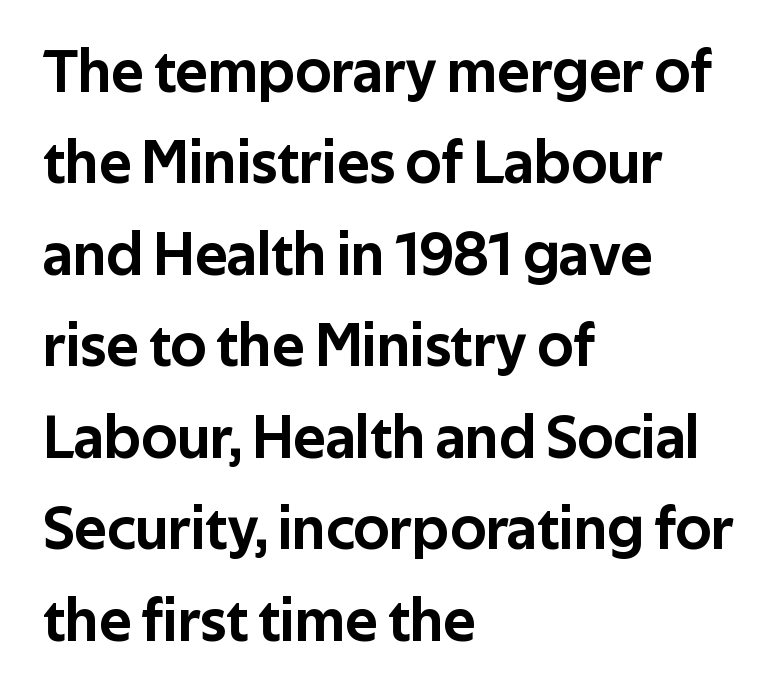
{"serif": "no", "italic": "no", "width": "normal", "stroke_contrast": "low", "x_height": "medium", "monospaced": "no", "underline": "no", "align": "left", "line_spacing": "normal", "line_spacing_ratio": 1.5, "letter_spacing": "normal", "letter_spacing_em": 0.0, "glyph_px": 61}
